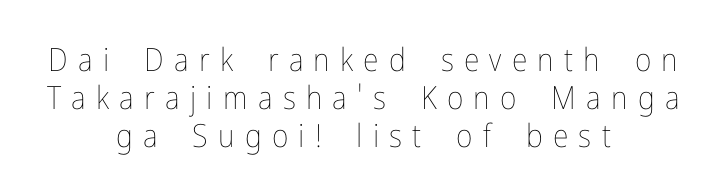
You could not count columns in this text — the font is proportionally spaced. No word sits above an underline. The lines are quadded center. The letters stand upright; this is a roman face. In terms of letterspacing, this is a distinctly airy, spread setting. Is this a heavy cut? Hardly; it is regular or lighter.
